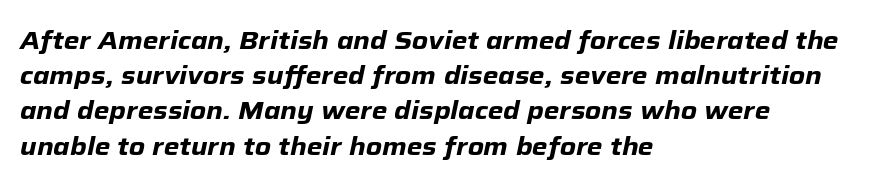
The image shows 25 px bold type, italic (leaning right); set left-aligned, normal line spacing (1.41x), normal letter spacing, not underlined.
